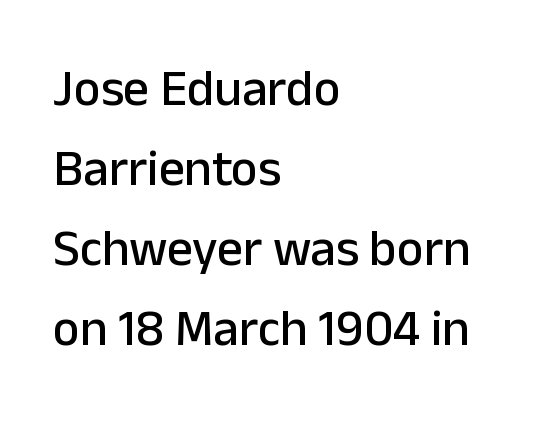
Visually the block forms a straight wall on the left and a jagged coastline on the right. In terms of letterform style, serifs are entirely absent. The line-height multiplier appears to be the usual default. The type sits square on the baseline with zero lean. Between one letter and the next there's only the usual sliver of space. Lines of text with bare space underneath.
